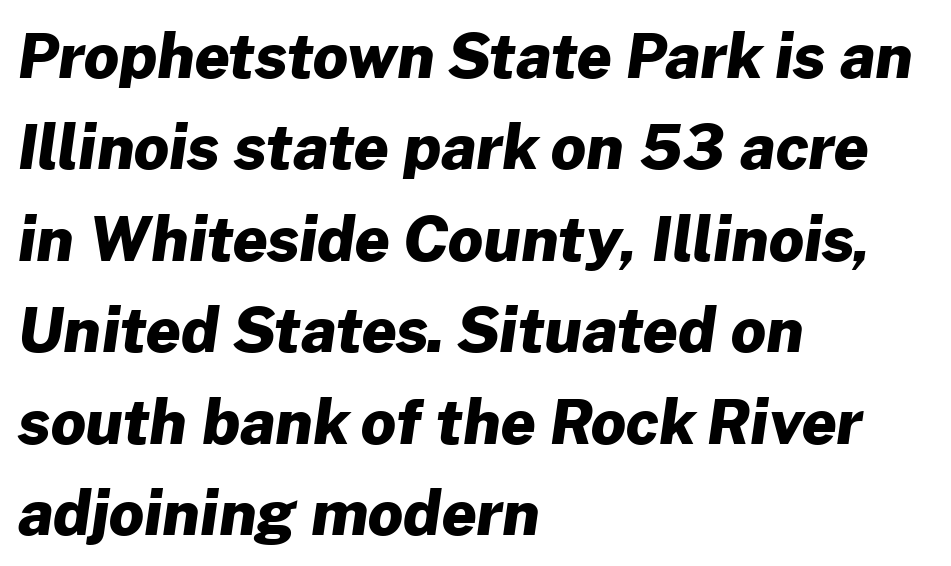
{"serif": "no", "bold": "yes", "weight": "heavy", "width": "normal", "stroke_contrast": "low", "x_height": "medium", "monospaced": "no", "underline": "no", "align": "left", "line_spacing": "normal", "line_spacing_ratio": 1.5, "letter_spacing": "normal", "letter_spacing_em": 0.0, "glyph_px": 61}
